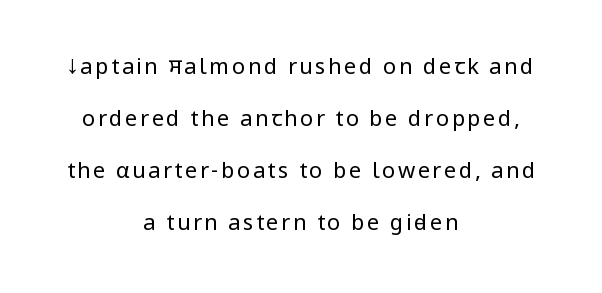
{"italic": "no", "bold": "no", "underline": "no", "align": "center", "line_spacing": "loose", "line_spacing_ratio": 2.37, "glyph_px": 22}
